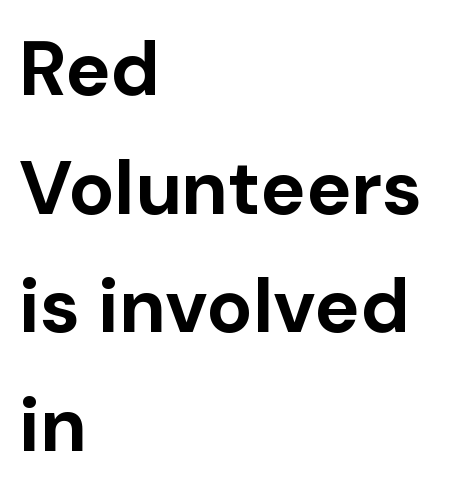
{"serif": "no", "italic": "no", "bold": "yes", "weight": "bold", "width": "normal", "stroke_contrast": "low", "x_height": "medium", "monospaced": "no", "underline": "no", "align": "left", "line_spacing": "normal", "line_spacing_ratio": 1.56, "letter_spacing": "normal", "letter_spacing_em": 0.0, "glyph_px": 76}
